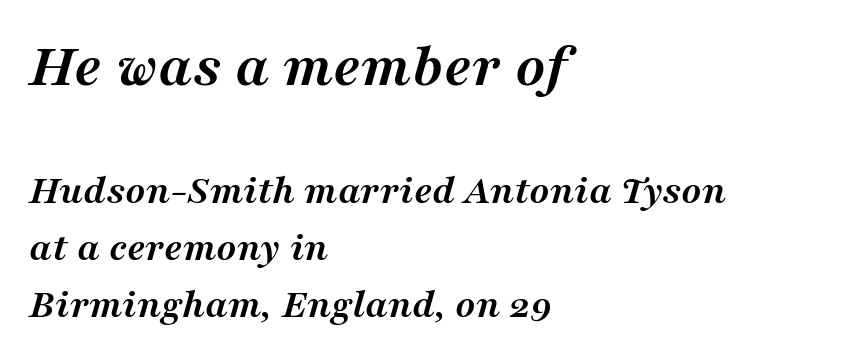
Q: Is the text bold? A: Yes.
Q: Is the text italic (slanted)? A: Yes, it leans right by about 16 degrees.
Q: Is the typeface a serif or a sans-serif typeface? A: Serif.
Q: Is the text underlined? A: No.
Q: How is the paragraph aligned? A: Left-aligned.
Q: Is the spacing between letters normal or unusually wide? A: Normal.
Q: Is the spacing between lines tight, normal or loose? A: Normal.
Q: Which block of text is set in a larger size, the first (top) or the second (bottom)? A: The first (top) one.
Q: Width (condensed, normal, or wide)? A: Normal.
Q: Stroke contrast? A: Medium.
Q: x-height? A: Medium.
Q: Monospaced? A: No.
